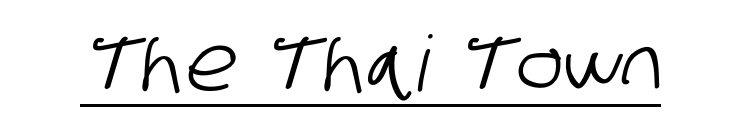
The tracking reads as untouched default to a designer's eye. The sample's only ornament is a line tracing under the words. To sum up the face: it is a sans, with no serifs. Spacing verdict: proportional, widths tailored to each character.
